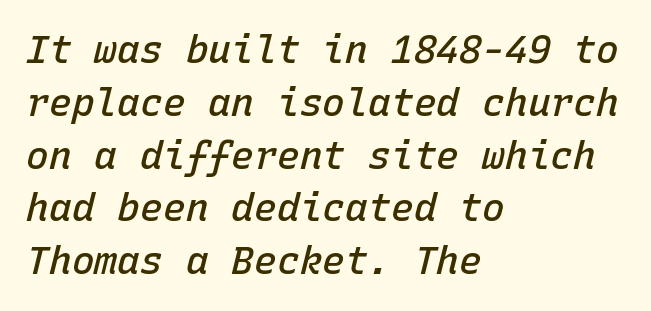
The image shows 38 px semibold type, italic (leaning right), monospaced; set left-aligned, normal line spacing (1.39x), normal letter spacing, not underlined; low stroke contrast and a medium x-height.
